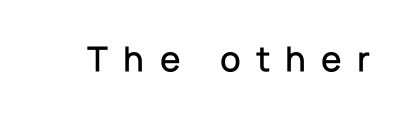
The image shows 37 px sans-serif type, upright; set unusually wide letter spacing (+0.41 em), not underlined; low stroke contrast and a medium x-height.
